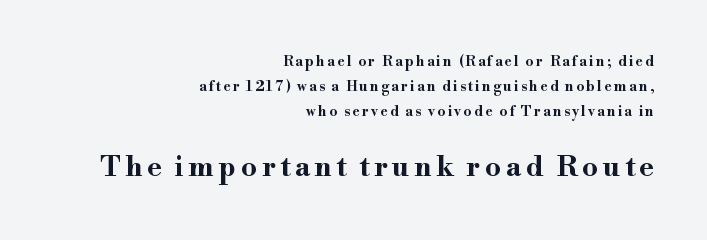
{"serif": "yes", "italic": "no", "bold": "yes", "weight": "bold", "width": "wide", "stroke_contrast": "high", "x_height": "small", "monospaced": "no", "underline": "no", "align": "right", "line_spacing_ratio": 1.78, "larger_block": "second", "size_ratio": 2.0, "glyph_px": 28}
